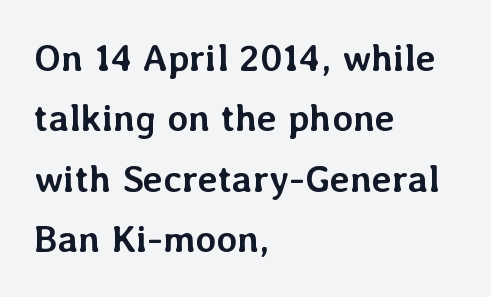
Q: Is the text bold? A: Yes.
Q: Is the text italic (slanted)? A: No, it is upright.
Q: Is the text underlined? A: No.
Q: How is the paragraph aligned? A: Left-aligned.
Q: Is the spacing between letters normal or unusually wide? A: Normal.
Q: Is the spacing between lines tight, normal or loose? A: Normal.
Q: Width (condensed, normal, or wide)? A: Normal.
Q: Stroke contrast? A: Low.
Q: x-height? A: Medium.
Q: Monospaced? A: No.
